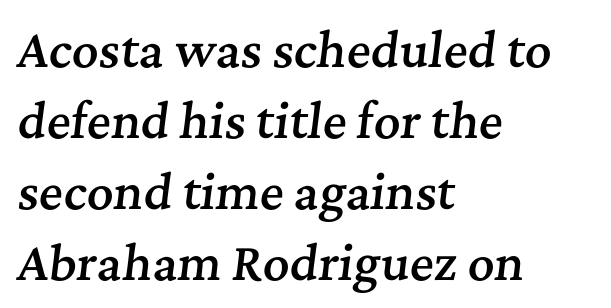
Notice how descenders clear the ascenders below comfortably — that's standard leading. Slightly chunky letters — semibold, I'd say, not full bold. The foot of each line stays bare and open. The letters carry serifs — small finishing strokes at the ends of their stems.
